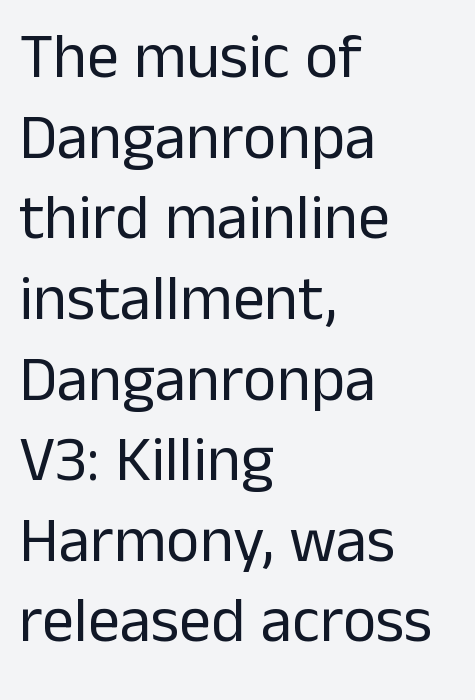
The image shows 64 px regular-weight sans-serif type, upright; set left-aligned, normal line spacing (1.26x), normal letter spacing, not underlined; low stroke contrast and a medium x-height.
